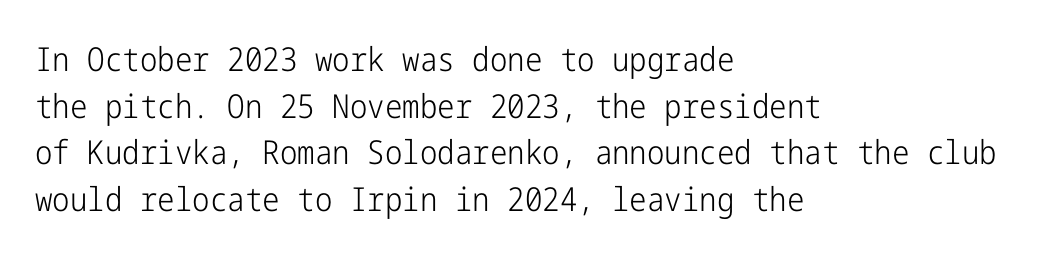
{"serif": "no", "italic": "no", "bold": "no", "weight": "light", "width": "condensed", "stroke_contrast": "low", "x_height": "medium", "underline": "no", "align": "left", "line_spacing": "normal", "line_spacing_ratio": 1.41, "letter_spacing": "normal", "letter_spacing_em": 0.0, "glyph_px": 33}
